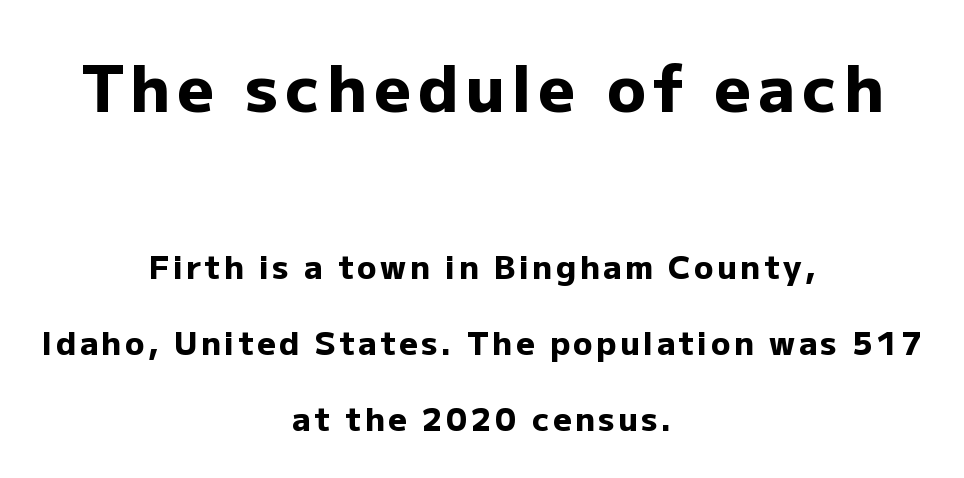
A bare baseline throughout the passage. When letters stand straight like this, we call the style roman or upright. Nothing sits at the stroke ends, so this counts as sans-serif. These lines are centered, leaving both edges ragged. A typesetter would call this leading open, well beyond the default.
